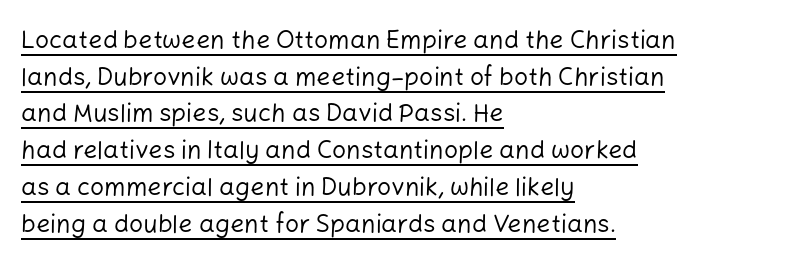
This rendering uses left alignment, leaving the right contour irregular. Quick note: interline space is typical. Default kerning and tracking; the words read as compact shapes. Notice how a bar underscores the lettering throughout. Posture: upright roman.
